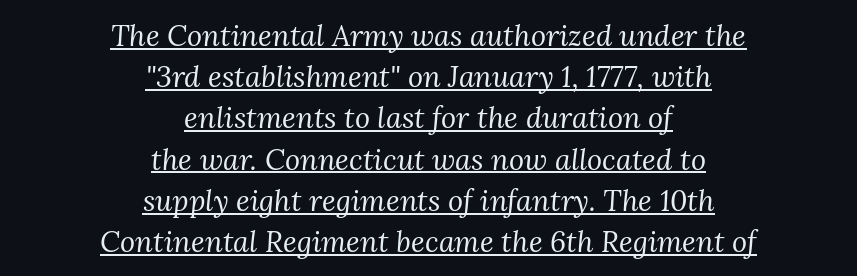
The image shows 29 px regular-weight serif type, italic (leaning right); set centered, normal line spacing (1.42x), normal letter spacing, underlined; medium stroke contrast and a medium x-height.
